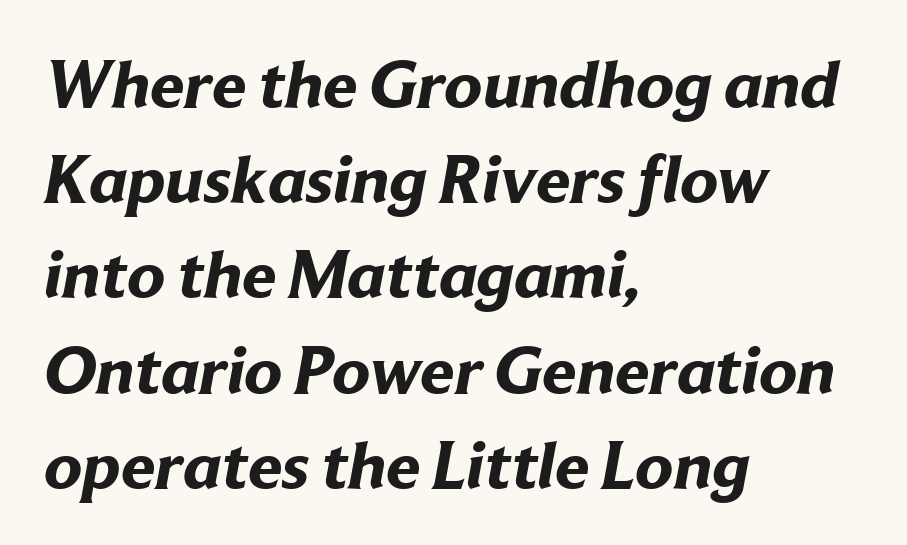
Q: Is the text bold? A: Yes.
Q: Is the typeface a serif or a sans-serif typeface? A: Sans-serif.
Q: Is the text underlined? A: No.
Q: How is the paragraph aligned? A: Left-aligned.
Q: Is the spacing between letters normal or unusually wide? A: Normal.
Q: Is the spacing between lines tight, normal or loose? A: Normal.
Q: Width (condensed, normal, or wide)? A: Normal.
Q: Stroke contrast? A: Low.
Q: x-height? A: Medium.
Q: Monospaced? A: No.
